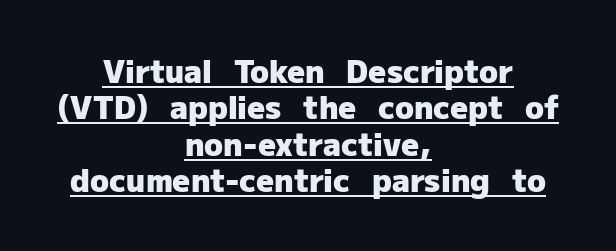
Q: Is the text bold? A: Yes.
Q: Is the text italic (slanted)? A: No, it is upright.
Q: Is the typeface a serif or a sans-serif typeface? A: Sans-serif.
Q: Is the text underlined? A: Yes.
Q: How is the paragraph aligned? A: Centered.
Q: Is the spacing between letters normal or unusually wide? A: Normal.
Q: Width (condensed, normal, or wide)? A: Normal.
Q: Stroke contrast? A: Low.
Q: x-height? A: Medium.
Q: Monospaced? A: No.
